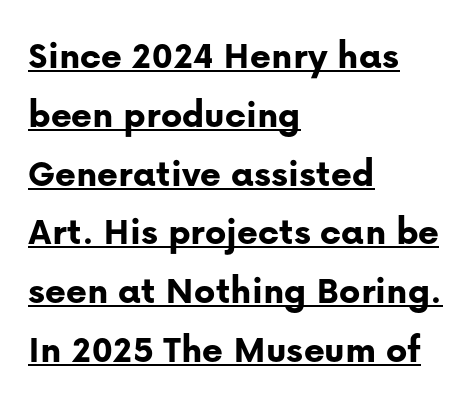
The image shows 40 px bold sans-serif type, upright; set left-aligned, normal line spacing (1.47x), normal letter spacing, underlined; low stroke contrast and a medium x-height.
